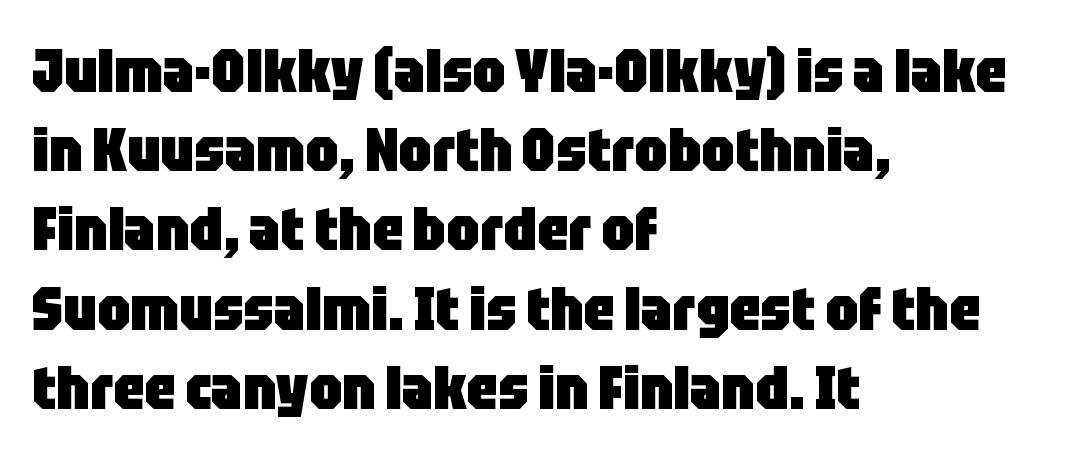
Nope, no serifs anywhere on these letters. Words float on clear page, feet unadorned. Bold? Absolutely — the strokes are thick and heavy. Teacher's note: observe the even left margin — that is flush-left alignment. Letter spacing: default. Characters remain perfectly vertical along every line.
